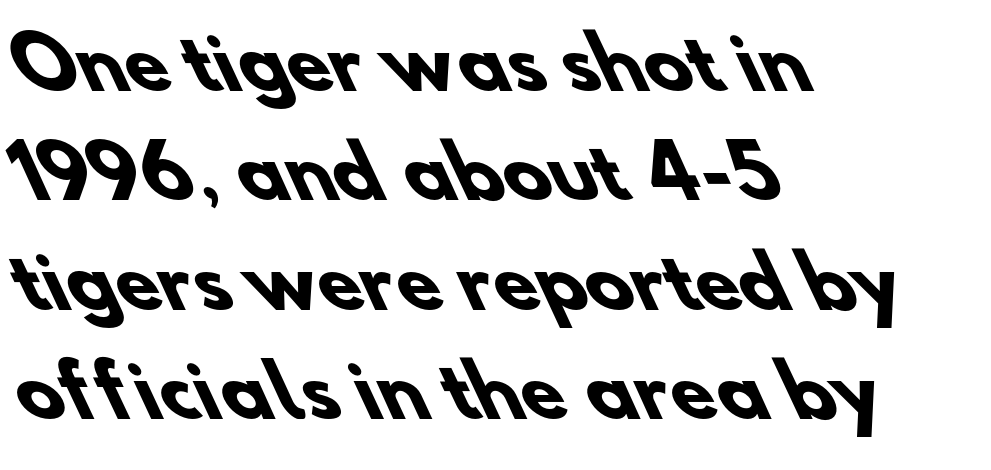
The ragged edge is on the right, which tells us the setting is flush left. Inter-character spacing is left at the font's built-in metrics. Normally led — the rows are evenly, conventionally spaced. The strip under each line holds only bare page. The characters look thick and weighty, a clear bold.
